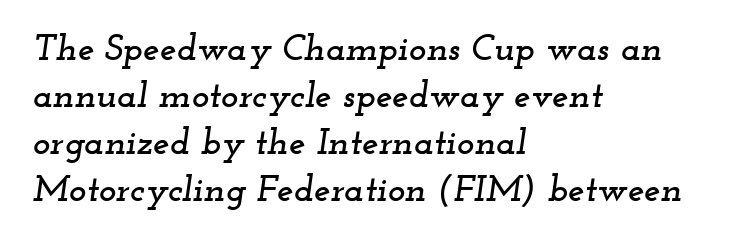
The passage shown stacks its lines at a standard gap. The words here are not underlined. The rendering applies a slant to the glyphs. Each letter keeps its own natural width here, so spacing adapts to shape. Does the copy run flush right? No — it runs flush left.
